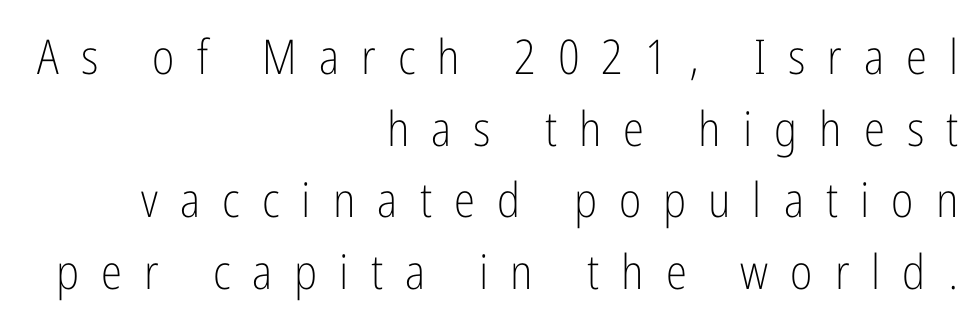
The image shows 48 px light, condensed sans-serif type, upright; set right-aligned, normal line spacing (1.49x), unusually wide letter spacing (+0.46 em), not underlined; low stroke contrast and a medium x-height.
